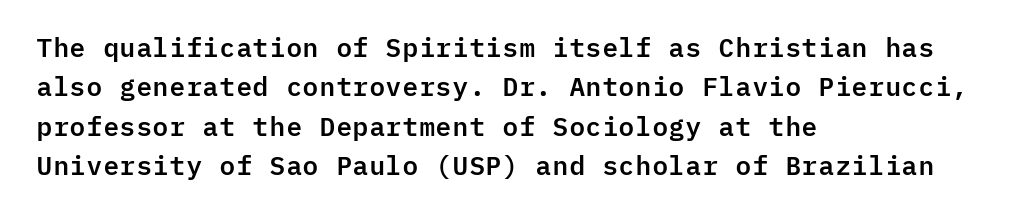
The image shows 26 px text type, upright; set left-aligned, normal line spacing (1.51x), normal letter spacing, not underlined.
